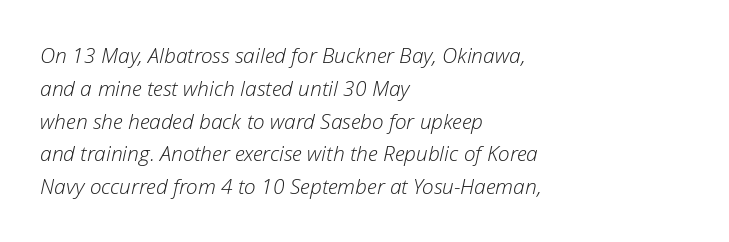
{"italic": "yes", "lean": "right", "slant_degrees": 12, "bold": "no", "underline": "no", "align": "left", "line_spacing": "normal", "line_spacing_ratio": 1.56, "letter_spacing": "normal", "letter_spacing_em": 0.0, "glyph_px": 21}
